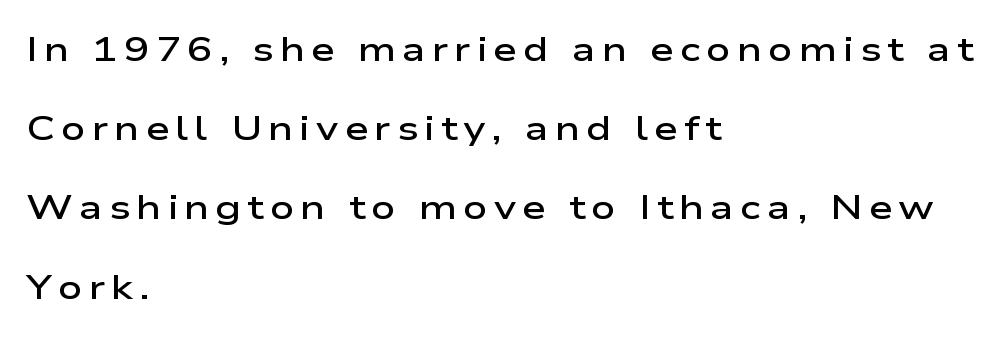
Q: Is the text bold? A: Semi-bold.
Q: Is the text italic (slanted)? A: No, it is upright.
Q: Is the typeface a serif or a sans-serif typeface? A: Sans-serif.
Q: Is the text underlined? A: No.
Q: How is the paragraph aligned? A: Left-aligned.
Q: Is the spacing between lines tight, normal or loose? A: Loose.
Q: Width (condensed, normal, or wide)? A: Wide.
Q: Stroke contrast? A: Low.
Q: x-height? A: Medium.
Q: Monospaced? A: No.
